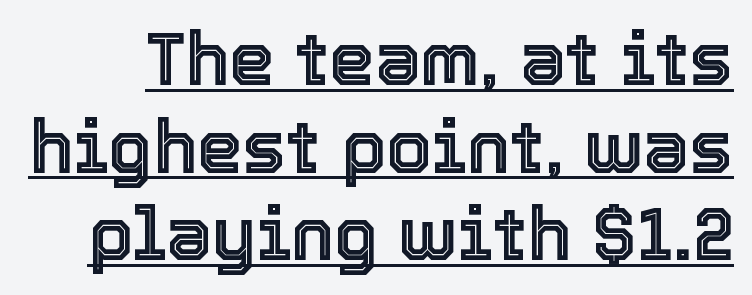
{"italic": "no", "width": "normal", "x_height": "medium", "monospaced": "no", "underline": "yes", "line_spacing_ratio": 1.2, "letter_spacing": "normal", "letter_spacing_em": 0.0, "glyph_px": 73}
